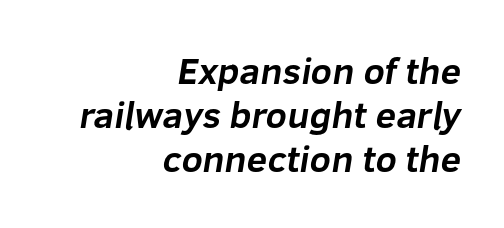
The image shows 37 px bold sans-serif type; set right-aligned, line spacing 1.19x, normal letter spacing, not underlined; low stroke contrast and a medium x-height.
